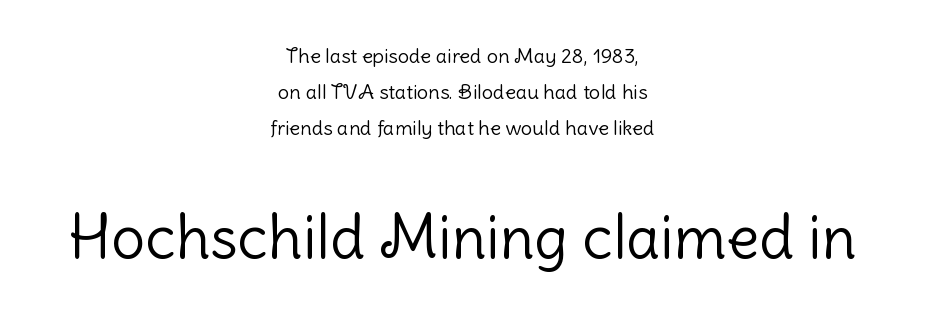
Q: Is the text bold? A: No.
Q: Is the text italic (slanted)? A: No, it is upright.
Q: Is the typeface a serif or a sans-serif typeface? A: Sans-serif.
Q: Is the text underlined? A: No.
Q: How is the paragraph aligned? A: Centered.
Q: Is the spacing between letters normal or unusually wide? A: Normal.
Q: Which block of text is set in a larger size, the first (top) or the second (bottom)? A: The second (bottom) one.
Q: Width (condensed, normal, or wide)? A: Normal.
Q: Stroke contrast? A: Low.
Q: x-height? A: Medium.
Q: Monospaced? A: No.
